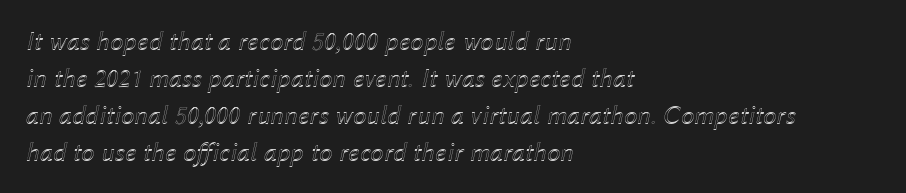
Students, note that the glyphs here touch the page at normal intervals. No word sits above an underline. These lines stack with their left ends in a neat column. If you drew a line through each stem, it would be angled.
